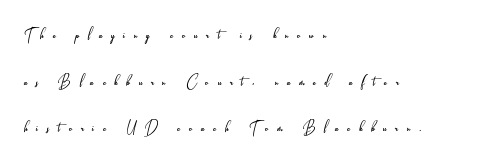
{"bold": "no", "underline": "no", "align": "left", "line_spacing": "loose", "line_spacing_ratio": 2.33, "letter_spacing": "wide", "letter_spacing_em": 0.44, "glyph_px": 20}
